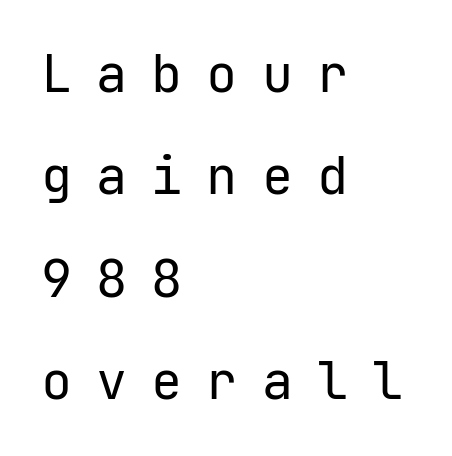
The image shows 52 px regular-weight sans-serif type, upright, monospaced; set left-aligned, loose line spacing (1.97x), unusually wide letter spacing (+0.46 em), not underlined; low stroke contrast and a medium x-height.
